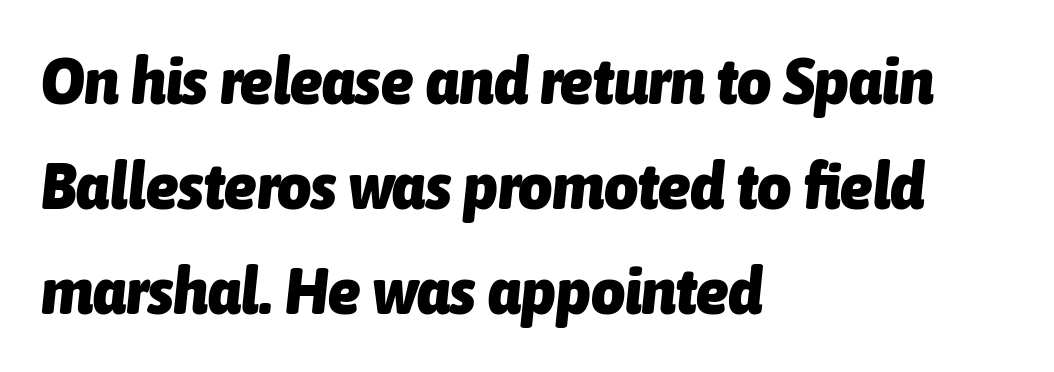
Q: Is the text bold? A: Yes.
Q: Is the text italic (slanted)? A: Yes, it leans right by about 6 degrees.
Q: Is the text underlined? A: No.
Q: How is the paragraph aligned? A: Left-aligned.
Q: Is the spacing between letters normal or unusually wide? A: Normal.
Q: Is the spacing between lines tight, normal or loose? A: Normal.
Q: Width (condensed, normal, or wide)? A: Condensed.
Q: Stroke contrast? A: Low.
Q: x-height? A: Medium.
Q: Monospaced? A: No.
